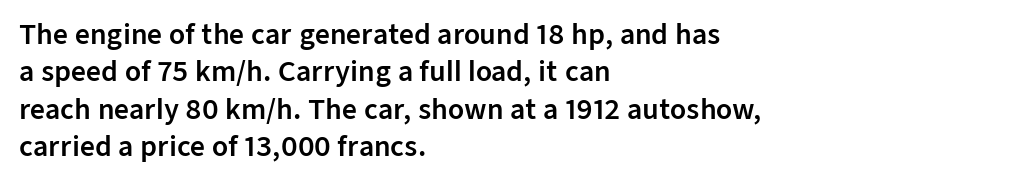
A typesetter would call this zero additional tracking. The string is rendered with underlining switched off. Reading down the block, your eye returns to a fixed left position each line. The lines sit at an ordinary, default distance from one another.
